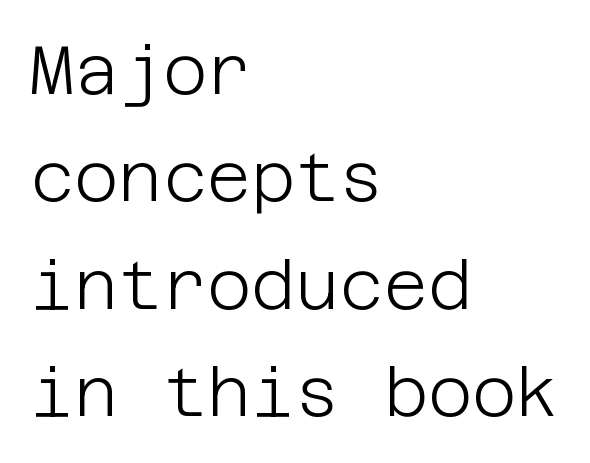
Q: Is the text bold? A: No.
Q: Is the text italic (slanted)? A: No, it is upright.
Q: Is the typeface a serif or a sans-serif typeface? A: Sans-serif.
Q: Is the text underlined? A: No.
Q: How is the paragraph aligned? A: Left-aligned.
Q: Is the spacing between letters normal or unusually wide? A: Normal.
Q: Is the spacing between lines tight, normal or loose? A: Normal.
Q: Width (condensed, normal, or wide)? A: Normal.
Q: Stroke contrast? A: Low.
Q: x-height? A: Large.
